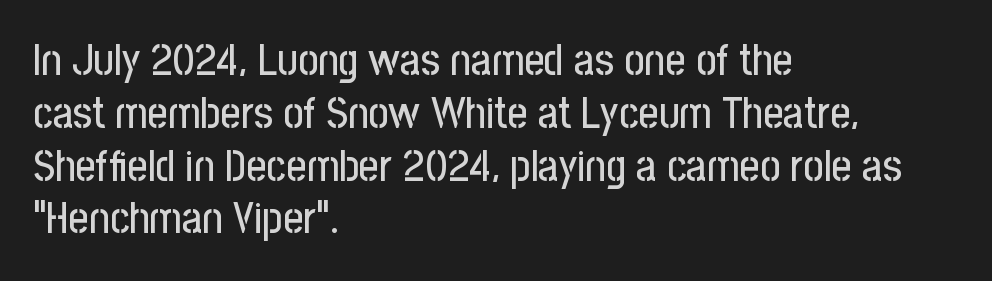
The string is rendered with underlining switched off. Each word holds together tightly as a unit, with standard inter-letter gaps. Horizontally, the lines are justified to the leading edge only. Nope, not italic — everything's standing straight. Note: no serifs on the glyphs. Think of a printed novel: that variable character pitch is what you see here.
